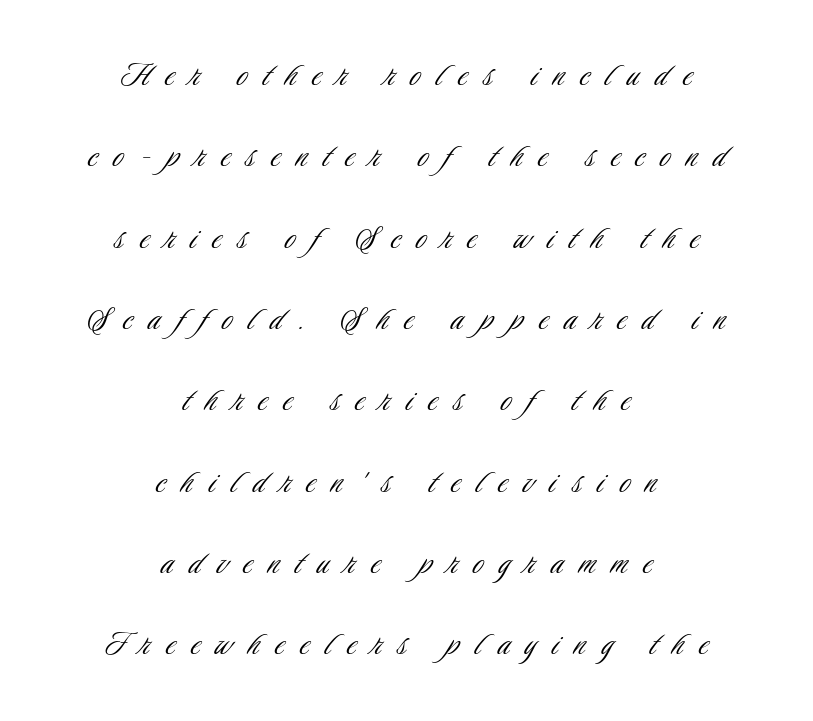
Q: Is the text bold? A: No.
Q: Is the text italic (slanted)? A: Yes.
Q: Is the typeface a serif or a sans-serif typeface? A: Sans-serif.
Q: Is the text underlined? A: No.
Q: How is the paragraph aligned? A: Centered.
Q: Is the spacing between letters normal or unusually wide? A: Unusually wide.
Q: Is the spacing between lines tight, normal or loose? A: Loose.
Q: Width (condensed, normal, or wide)? A: Condensed.
Q: Stroke contrast? A: Low.
Q: x-height? A: Small.
Q: Monospaced? A: No.
